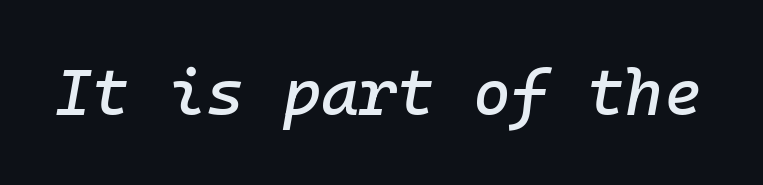
Standard letterfit; no display-style spreading of the glyphs. The lettering tilts uniformly, giving the passage an italic look. No word sits above an underline.
